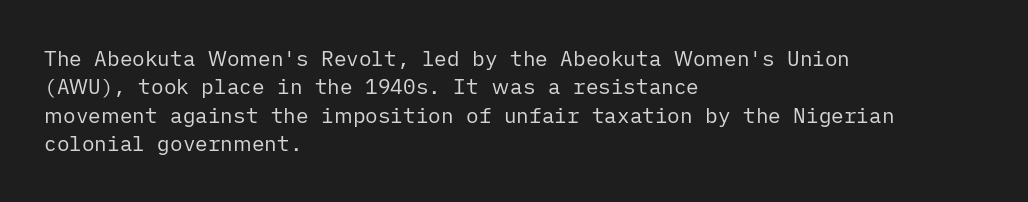
Q: Is the text bold? A: No.
Q: Is the text italic (slanted)? A: No, it is upright.
Q: Is the text underlined? A: No.
Q: How is the paragraph aligned? A: Left-aligned.
Q: Is the spacing between letters normal or unusually wide? A: Normal.
Q: Is the spacing between lines tight, normal or loose? A: Normal.
